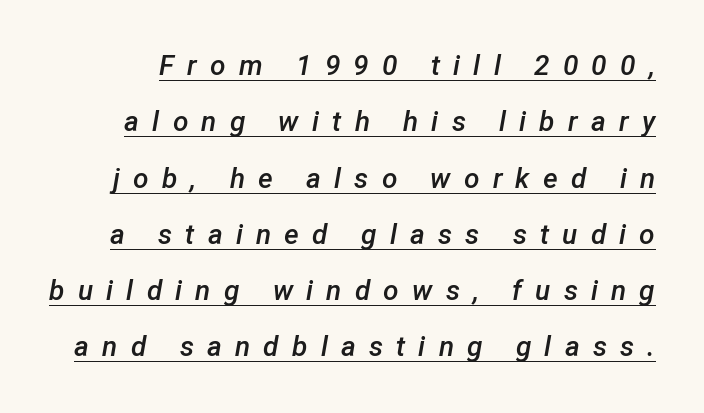
Does extra space separate the letters? Yes, quite a lot of it. Slanted lettering throughout. Underline: present. Its strokes are somewhat broadened, the hallmark of semibold type.
